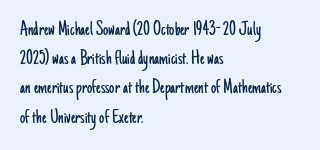
Tracking here is standard; glyphs follow each other at the usual distance. Heft: none added — not bold. These lines are set flush left with a ragged right edge. The letters stand straight up with perfectly vertical stems. Has an underline been added? It has not.
